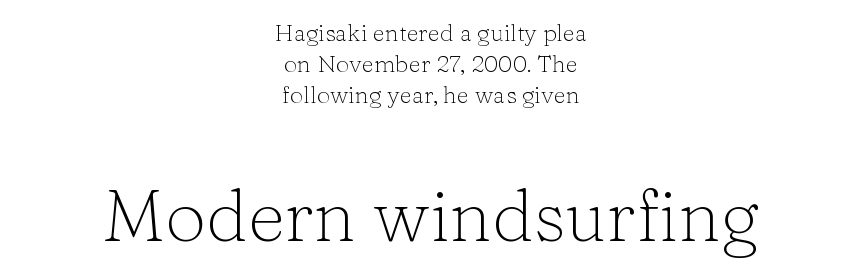
Q: Is the text bold? A: No.
Q: Is the text italic (slanted)? A: No, it is upright.
Q: Is the typeface a serif or a sans-serif typeface? A: Serif.
Q: Is the text underlined? A: No.
Q: How is the paragraph aligned? A: Centered.
Q: Is the spacing between letters normal or unusually wide? A: Normal.
Q: Is the spacing between lines tight, normal or loose? A: Normal.
Q: Which block of text is set in a larger size, the first (top) or the second (bottom)? A: The second (bottom) one.
Q: Width (condensed, normal, or wide)? A: Normal.
Q: Stroke contrast? A: Low.
Q: x-height? A: Medium.
Q: Monospaced? A: No.
